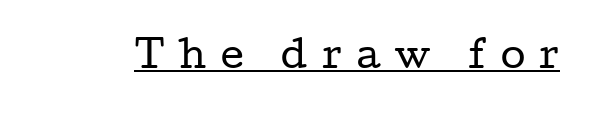
The image shows 36 px regular-weight, wide serif type, upright; set unusually wide letter spacing (+0.41 em), underlined; low stroke contrast and a medium x-height.
